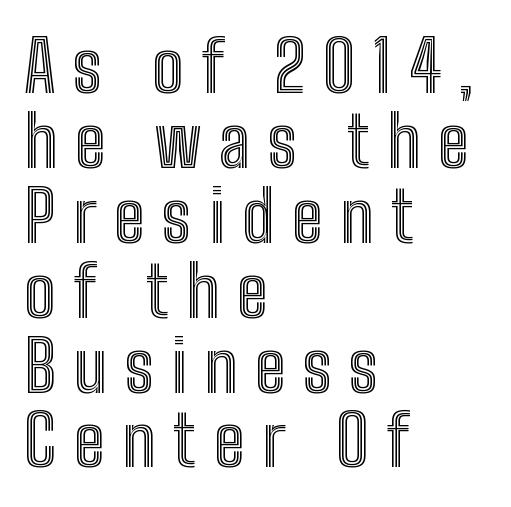
{"italic": "no", "width": "condensed", "x_height": "medium", "monospaced": "no", "underline": "no", "align": "left", "line_spacing": "tight", "line_spacing_ratio": 1.07, "letter_spacing": "wide", "letter_spacing_em": 0.25, "glyph_px": 70}
